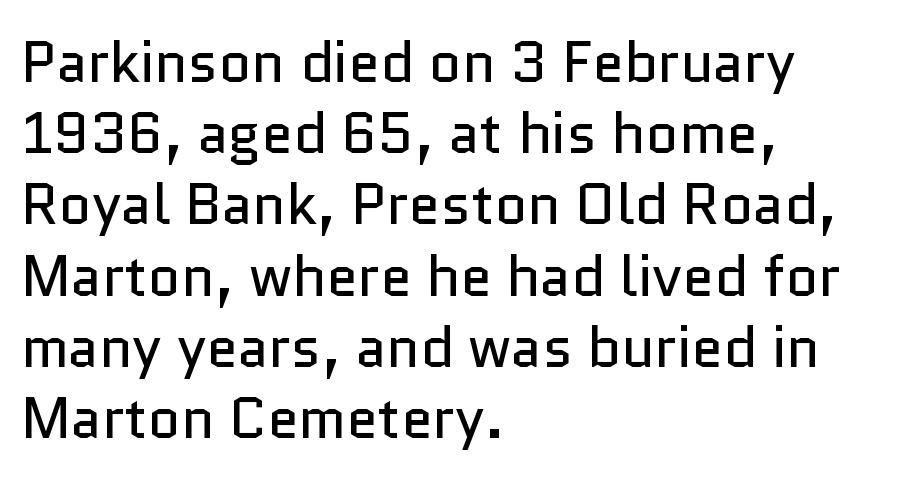
{"serif": "no", "italic": "no", "bold": "no", "weight": "regular", "width": "normal", "stroke_contrast": "low", "x_height": "medium", "monospaced": "no", "underline": "no", "align": "left", "line_spacing": "normal", "line_spacing_ratio": 1.25, "letter_spacing": "normal", "letter_spacing_em": 0.0, "glyph_px": 57}
